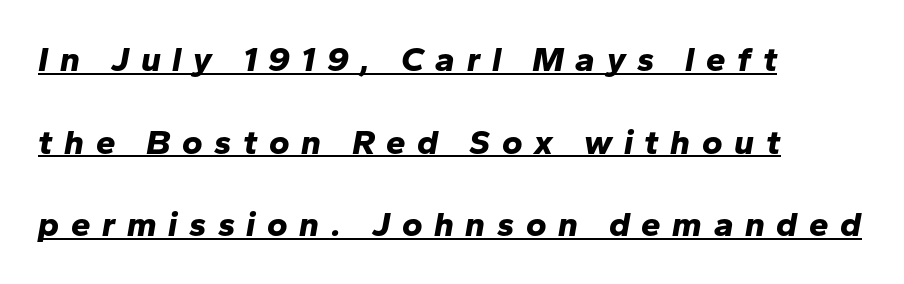
This rendering uses left alignment, leaving the right contour irregular. Is this a fixed-width face? No — the glyphs have proportional, varying widths. Compared with an ordinary text face, these strokes are far heavier — a full bold. One glance says open: line gaps are wider than usual. Underline: present. Italic? Definitely — the glyphs are oblique.
